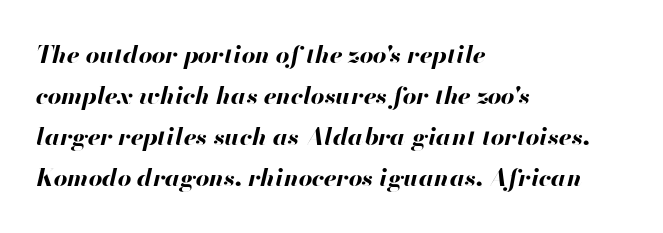
The specimen omits any rule beneath the text block's lines. In terms of weight, the rendering is a true, heavy bold. Which margin do the lines hug? The left one — the right edge is uneven. Slant detected: the letters are inclined.
